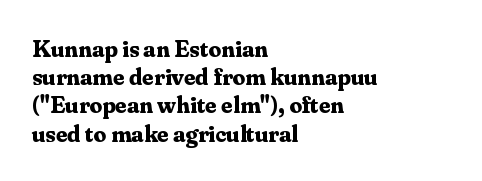
The strip under each line holds only bare page. Words appear dense and cohesive because spacing is normal. Reading down the column, the eye jumps only a short way to each next line. Each glyph is drawn with heavy, bold strokes. Short and long lines alike share a common starting point at left.
